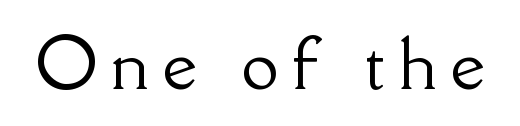
The rendering inserts visible extra space after every character. The typography opts for an upright posture over an oblique one. Only glyphs here, with clear space below each row. The letters advance in unequal steps, a hallmark of proportional type.
